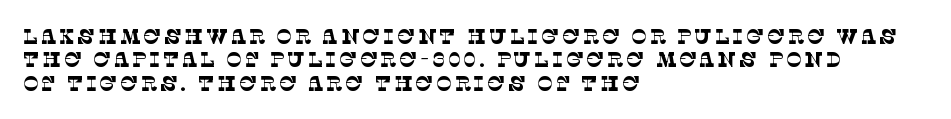
Q: Is the text bold? A: No.
Q: Is the text underlined? A: No.
Q: How is the paragraph aligned? A: Left-aligned.
Q: Is the spacing between lines tight, normal or loose? A: Tight.
